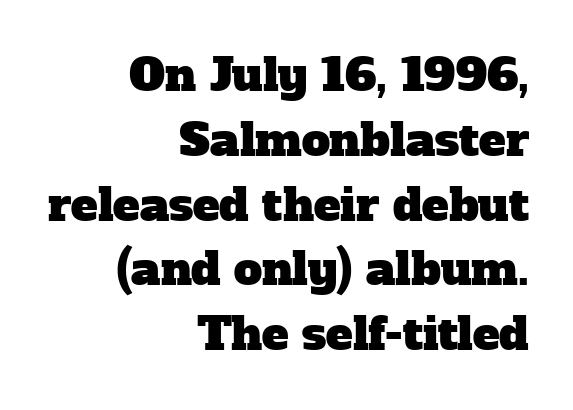
{"serif": "yes", "width": "normal", "stroke_contrast": "low", "x_height": "medium", "monospaced": "no", "underline": "no", "align": "right", "line_spacing": "normal", "line_spacing_ratio": 1.44, "letter_spacing": "normal", "letter_spacing_em": 0.0, "glyph_px": 45}
